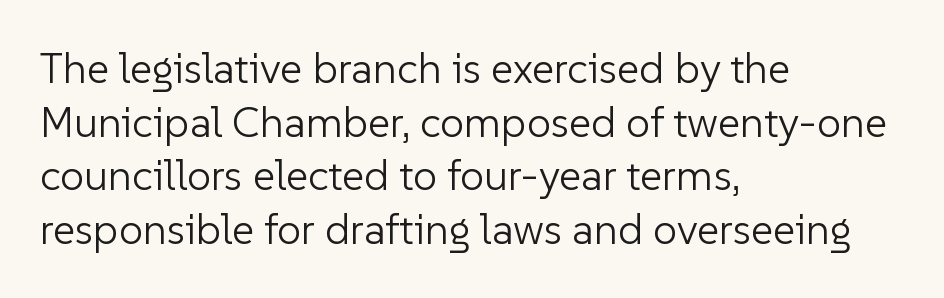
Q: Is the text bold? A: No.
Q: Is the text italic (slanted)? A: No, it is upright.
Q: Is the typeface a serif or a sans-serif typeface? A: Sans-serif.
Q: Is the text underlined? A: No.
Q: How is the paragraph aligned? A: Left-aligned.
Q: Is the spacing between letters normal or unusually wide? A: Normal.
Q: Is the spacing between lines tight, normal or loose? A: Normal.
Q: Width (condensed, normal, or wide)? A: Normal.
Q: Stroke contrast? A: Low.
Q: x-height? A: Medium.
Q: Monospaced? A: No.
